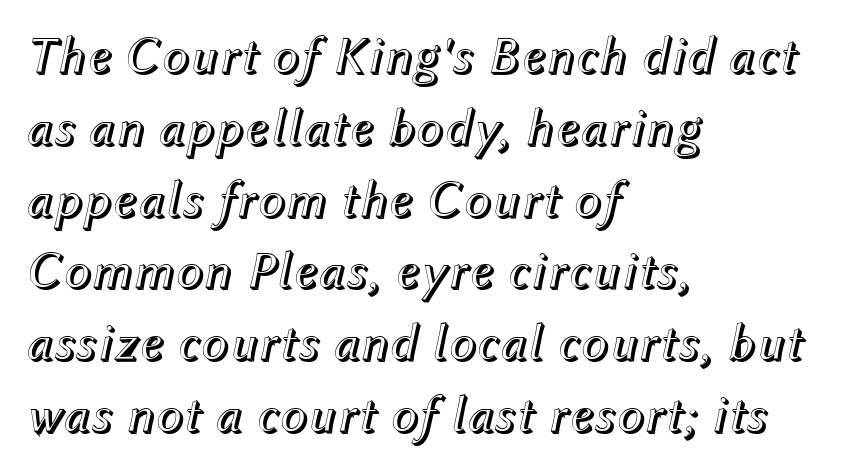
{"italic": "yes", "lean": "right", "slant_degrees": 12, "width": "normal", "x_height": "medium", "monospaced": "no", "underline": "no", "align": "left", "line_spacing": "normal", "line_spacing_ratio": 1.38, "letter_spacing": "normal", "letter_spacing_em": 0.0, "glyph_px": 52}
